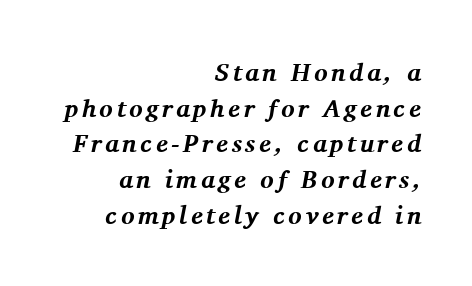
The text block is weighted toward the right margin, trailing off unevenly leftward. Check the space under the baseline: it is left empty. A normal amount of white space separates one row of letters from the next. Heavy-handed strokes throughout: this text is bold.
